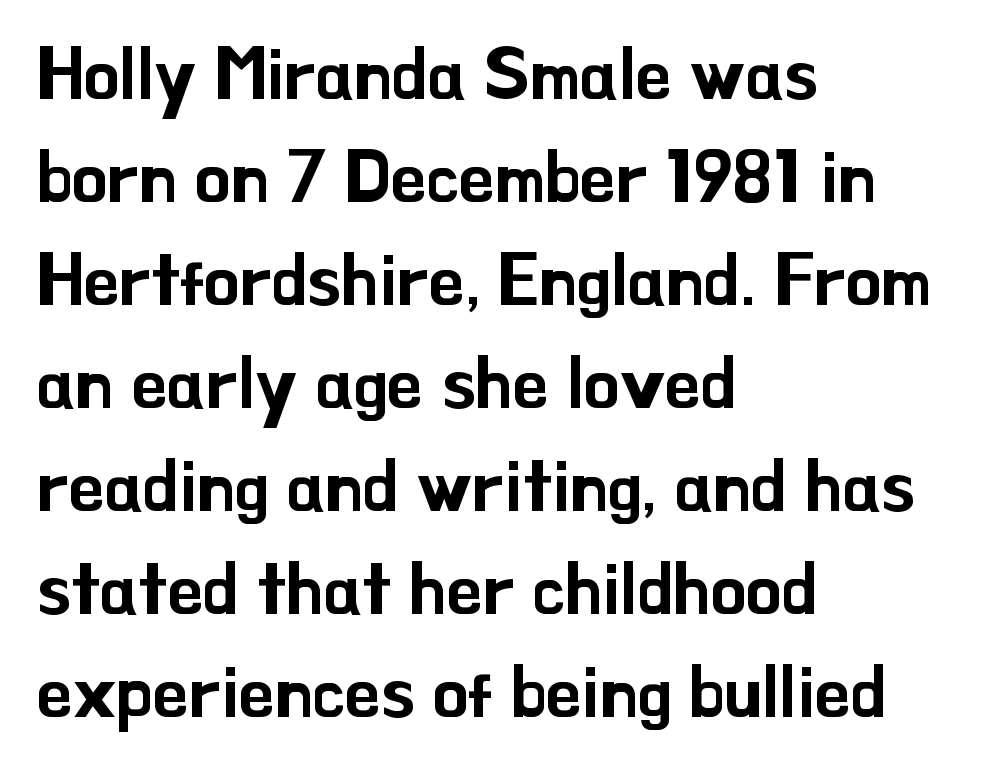
{"serif": "no", "italic": "no", "width": "normal", "stroke_contrast": "low", "x_height": "small", "monospaced": "no", "underline": "no", "align": "left", "line_spacing": "normal", "line_spacing_ratio": 1.43, "letter_spacing": "normal", "letter_spacing_em": 0.0, "glyph_px": 72}
